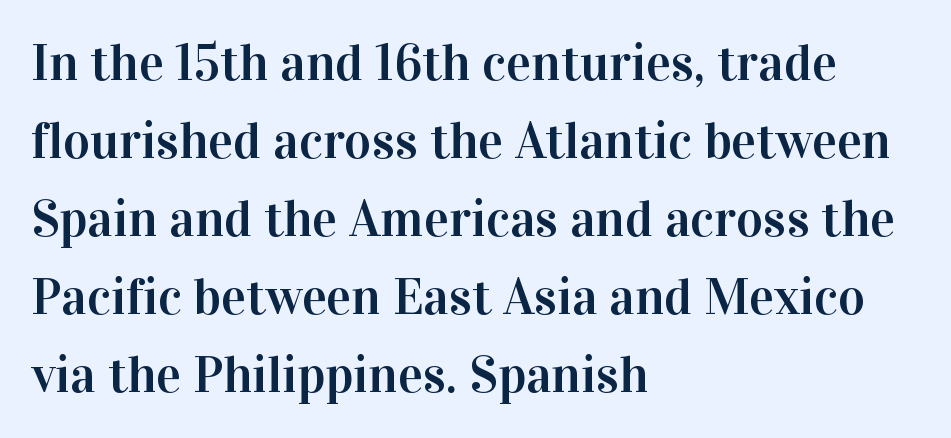
{"serif": "yes", "italic": "no", "width": "normal", "stroke_contrast": "high", "x_height": "medium", "monospaced": "no", "underline": "no", "align": "left", "line_spacing": "normal", "line_spacing_ratio": 1.5, "letter_spacing": "normal", "letter_spacing_em": 0.0, "glyph_px": 52}
